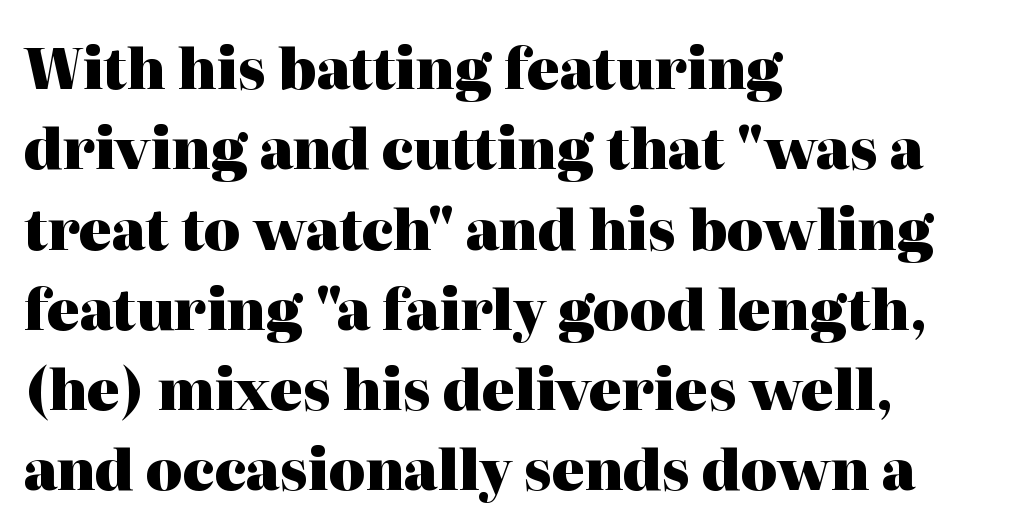
Q: Is the text bold? A: Yes.
Q: Is the text italic (slanted)? A: No, it is upright.
Q: Is the typeface a serif or a sans-serif typeface? A: Serif.
Q: Is the text underlined? A: No.
Q: How is the paragraph aligned? A: Left-aligned.
Q: Is the spacing between letters normal or unusually wide? A: Normal.
Q: Is the spacing between lines tight, normal or loose? A: Normal.
Q: Width (condensed, normal, or wide)? A: Normal.
Q: Stroke contrast? A: High.
Q: x-height? A: Medium.
Q: Monospaced? A: No.
